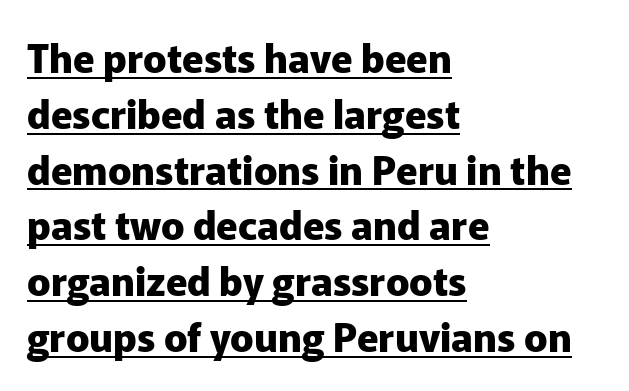
{"serif": "no", "italic": "no", "bold": "yes", "weight": "heavy", "width": "normal", "stroke_contrast": "low", "x_height": "medium", "monospaced": "no", "underline": "yes", "align": "left", "line_spacing": "normal", "line_spacing_ratio": 1.43, "letter_spacing": "normal", "letter_spacing_em": 0.0, "glyph_px": 39}
